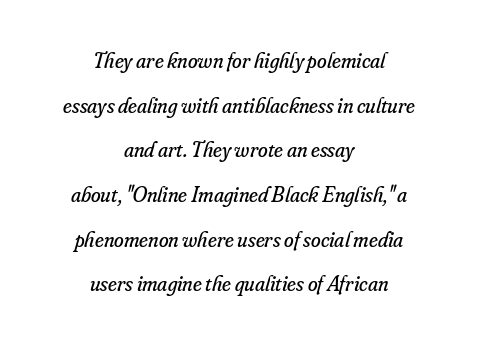
The image shows 22 px text type, italic (leaning right); set centered, loose line spacing (2.03x), normal letter spacing, not underlined.
